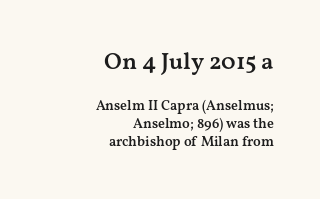
Q: Is the text bold? A: Semi-bold.
Q: Is the text italic (slanted)? A: No, it is upright.
Q: Is the text underlined? A: No.
Q: How is the paragraph aligned? A: Right-aligned.
Q: Is the spacing between letters normal or unusually wide? A: Normal.
Q: Is the spacing between lines tight, normal or loose? A: Normal.
Q: Which block of text is set in a larger size, the first (top) or the second (bottom)? A: The first (top) one.
